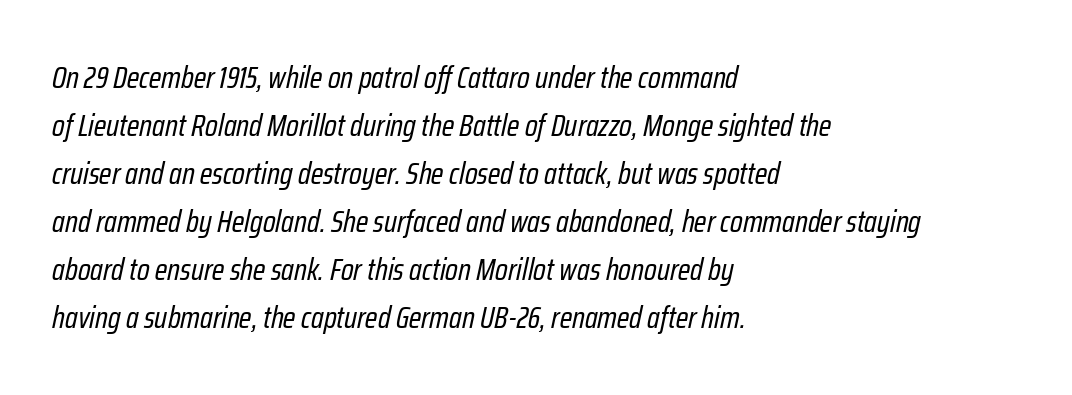
The image shows 31 px regular-weight, condensed type, italic (leaning right); set left-aligned, normal line spacing (1.55x), normal letter spacing, not underlined; low stroke contrast and a medium x-height.
